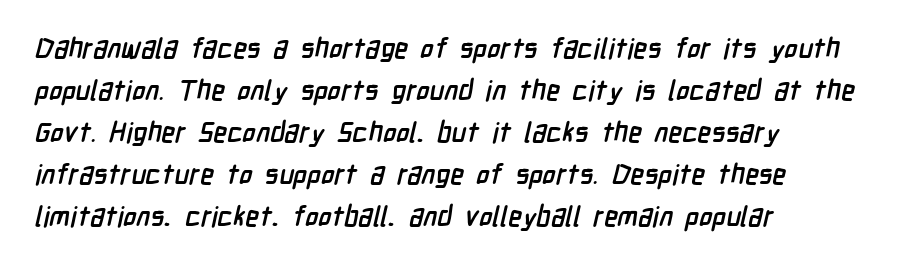
The image shows 28 px semibold, condensed sans-serif type; set left-aligned, normal line spacing (1.5x), normal letter spacing, not underlined; low stroke contrast and a medium x-height.
